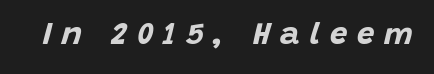
Anything drawn beneath the words? Only blank space. These lines are rendered in a variable-pitch font. What stands out about the letter spacing? Its width — letters are far apart. When letters slant like this, we call the style italic.
